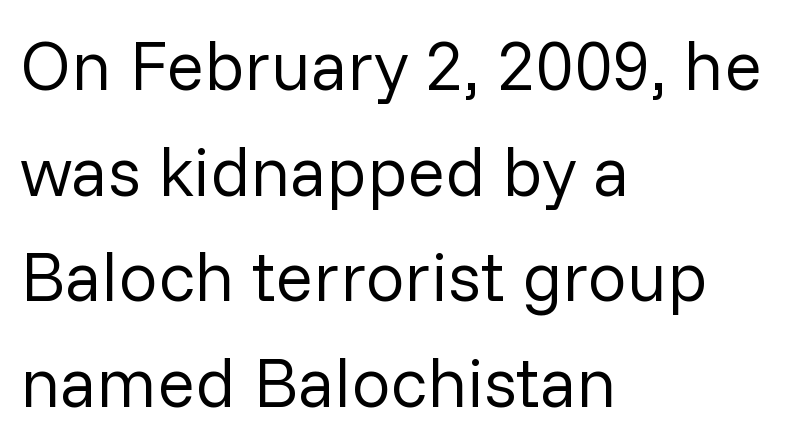
The image shows 70 px regular-weight sans-serif type, upright; set left-aligned, normal line spacing (1.51x), normal letter spacing, not underlined; low stroke contrast and a medium x-height.
